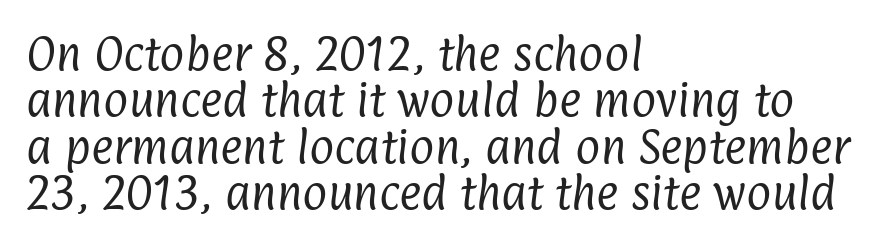
{"serif": "no", "bold": "no", "weight": "regular", "width": "condensed", "stroke_contrast": "low", "x_height": "medium", "monospaced": "no", "underline": "no", "align": "left", "line_spacing_ratio": 1.22, "letter_spacing": "normal", "letter_spacing_em": 0.0, "glyph_px": 38}
